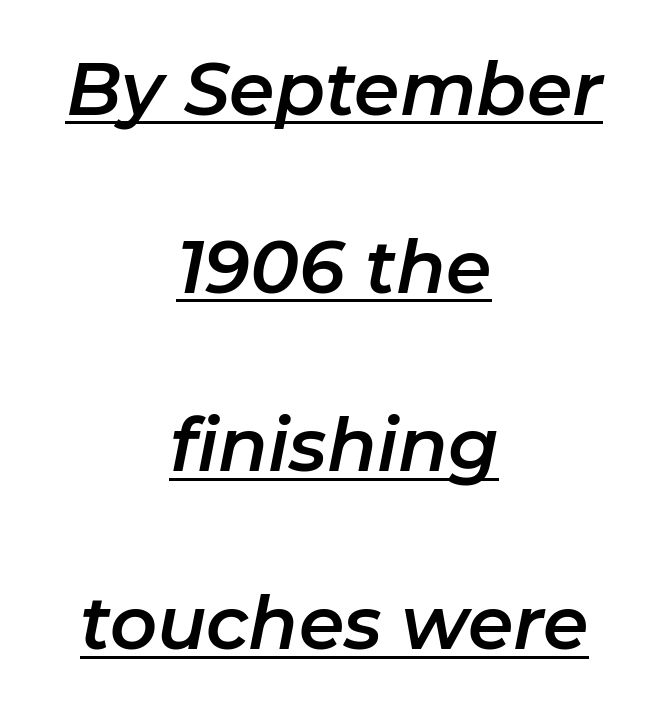
Q: Is the text italic (slanted)? A: Yes, it leans right by about 11 degrees.
Q: Is the text underlined? A: Yes.
Q: How is the paragraph aligned? A: Centered.
Q: Is the spacing between letters normal or unusually wide? A: Normal.
Q: Is the spacing between lines tight, normal or loose? A: Loose.
Q: Width (condensed, normal, or wide)? A: Normal.
Q: Stroke contrast? A: Low.
Q: x-height? A: Medium.
Q: Monospaced? A: No.
